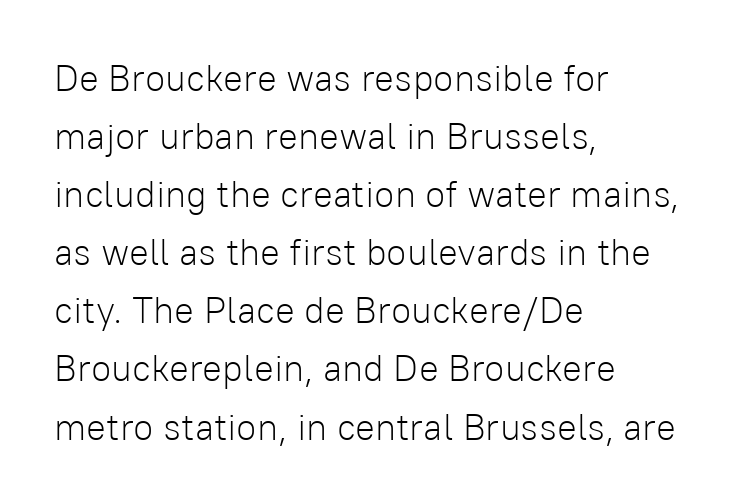
Q: Is the text bold? A: No.
Q: Is the text italic (slanted)? A: No, it is upright.
Q: Is the typeface a serif or a sans-serif typeface? A: Sans-serif.
Q: Is the text underlined? A: No.
Q: How is the paragraph aligned? A: Left-aligned.
Q: Is the spacing between letters normal or unusually wide? A: Normal.
Q: Is the spacing between lines tight, normal or loose? A: Normal.
Q: Width (condensed, normal, or wide)? A: Normal.
Q: Stroke contrast? A: Low.
Q: x-height? A: Medium.
Q: Monospaced? A: No.
